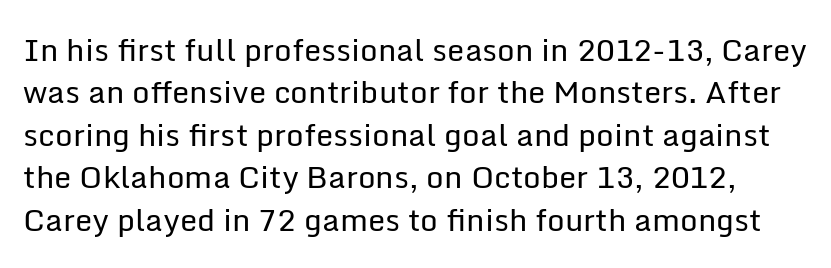
The image shows 31 px regular-weight sans-serif type, upright; set normal line spacing (1.37x), normal letter spacing, not underlined; low stroke contrast and a medium x-height.
